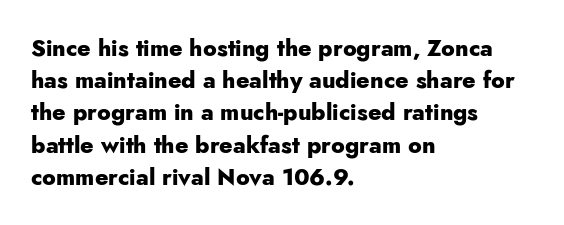
Teacher's note: observe the even left margin — that is flush-left alignment. Tracking here is standard; glyphs follow each other at the usual distance. Horizontal bands of white between lines are of average thickness. Is the type bold? Yes — the strokes are clearly thick and heavy. This is the regular roman posture of the typeface.
